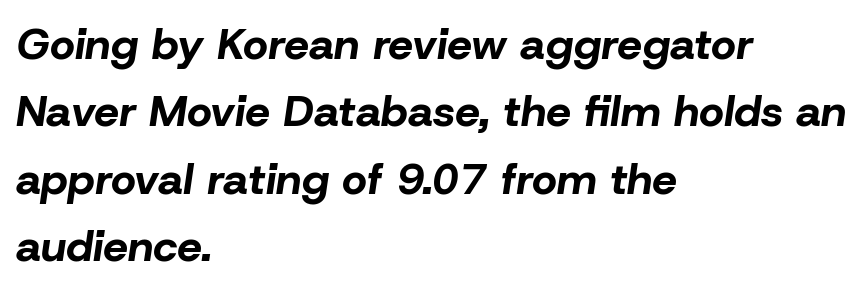
Q: Is the text bold? A: Yes.
Q: Is the text italic (slanted)? A: Yes, it leans right by about 8 degrees.
Q: Is the text underlined? A: No.
Q: How is the paragraph aligned? A: Left-aligned.
Q: Is the spacing between letters normal or unusually wide? A: Normal.
Q: Is the spacing between lines tight, normal or loose? A: Normal.
Q: Width (condensed, normal, or wide)? A: Normal.
Q: Stroke contrast? A: Low.
Q: x-height? A: Medium.
Q: Monospaced? A: No.
